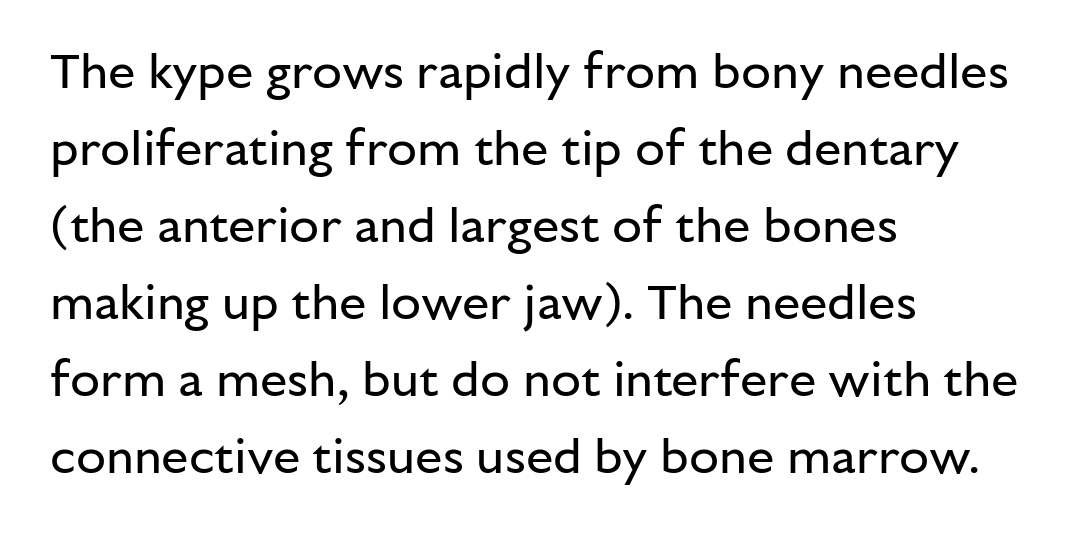
Short and long lines alike share a common starting point at left. A typesetter would mark this as roman, not italic. Weight: regular or lighter. The lines sit at an ordinary, default distance from one another. These lines are rendered in a variable-pitch font. In terms of letterform style, serifs are entirely absent.
